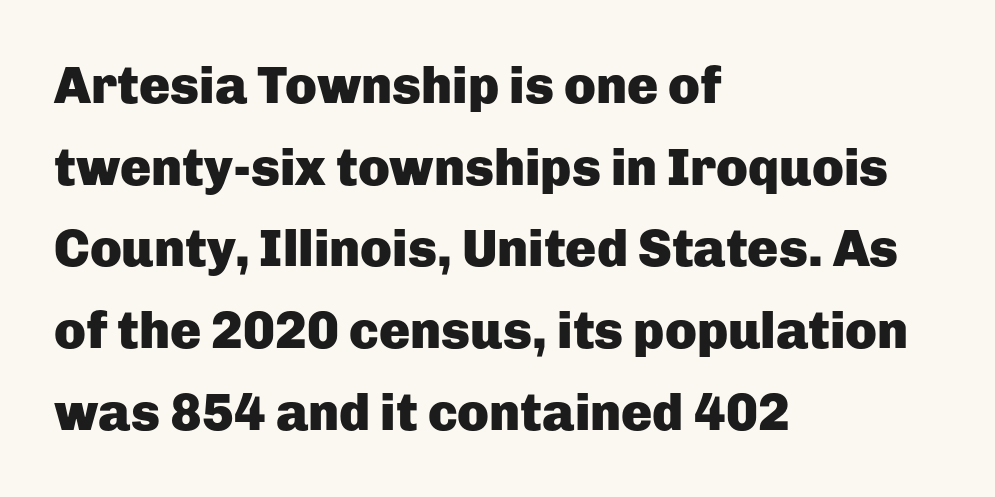
Q: Is the text bold? A: Yes.
Q: Is the text italic (slanted)? A: No, it is upright.
Q: Is the typeface a serif or a sans-serif typeface? A: Sans-serif.
Q: Is the text underlined? A: No.
Q: How is the paragraph aligned? A: Left-aligned.
Q: Is the spacing between letters normal or unusually wide? A: Normal.
Q: Is the spacing between lines tight, normal or loose? A: Normal.
Q: Width (condensed, normal, or wide)? A: Normal.
Q: Stroke contrast? A: Low.
Q: x-height? A: Medium.
Q: Monospaced? A: No.
